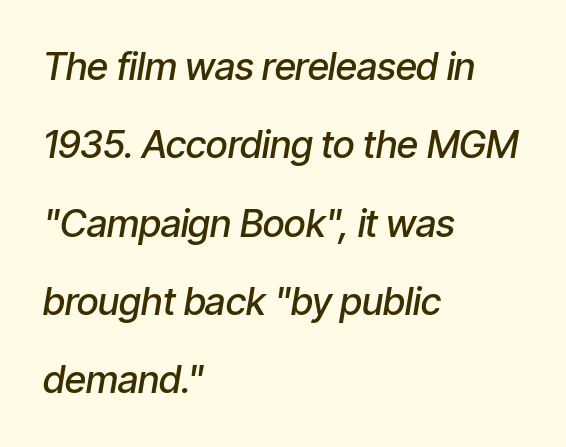
The image shows 38 px semibold, condensed type, italic (leaning right); set left-aligned, loose line spacing (2.06x), normal letter spacing, not underlined; low stroke contrast and a medium x-height.
